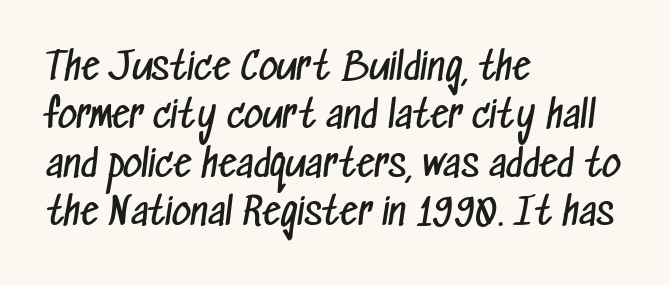
{"serif": "no", "bold": "no", "weight": "regular", "width": "condensed", "stroke_contrast": "low", "x_height": "medium", "monospaced": "no", "underline": "no", "align": "left", "line_spacing": "normal", "line_spacing_ratio": 1.31, "letter_spacing": "normal", "letter_spacing_em": 0.0, "glyph_px": 37}
